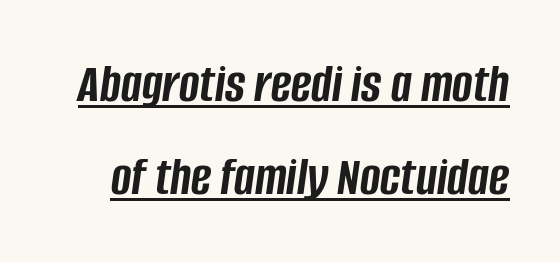
Q: Is the text bold? A: Yes.
Q: Is the text italic (slanted)? A: Yes, it leans right by about 8 degrees.
Q: Is the text underlined? A: Yes.
Q: Is the spacing between letters normal or unusually wide? A: Normal.
Q: Is the spacing between lines tight, normal or loose? A: Normal.
Q: Width (condensed, normal, or wide)? A: Condensed.
Q: Stroke contrast? A: Low.
Q: x-height? A: Large.
Q: Monospaced? A: No.
